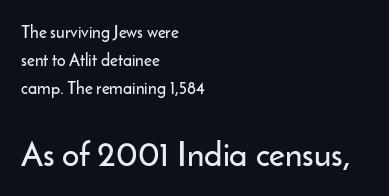
{"serif": "no", "italic": "no", "width": "normal", "stroke_contrast": "low", "x_height": "small", "monospaced": "no", "underline": "no", "align": "left", "line_spacing": "normal", "line_spacing_ratio": 1.64, "letter_spacing": "normal", "letter_spacing_em": 0.0, "larger_block": "second", "size_ratio": 2.0, "glyph_px": 34}
